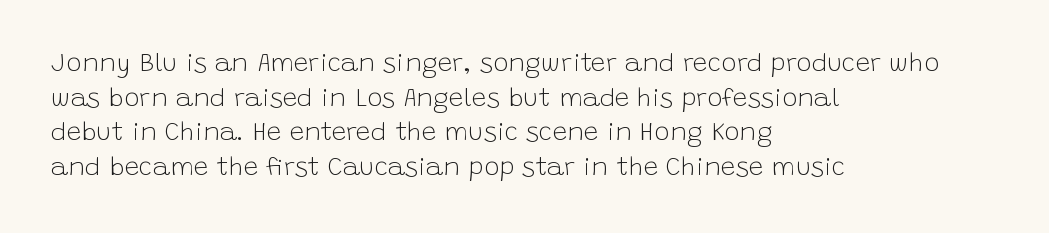
The image shows 26 px text type, upright; set left-aligned, normal line spacing (1.33x), normal letter spacing, not underlined.
